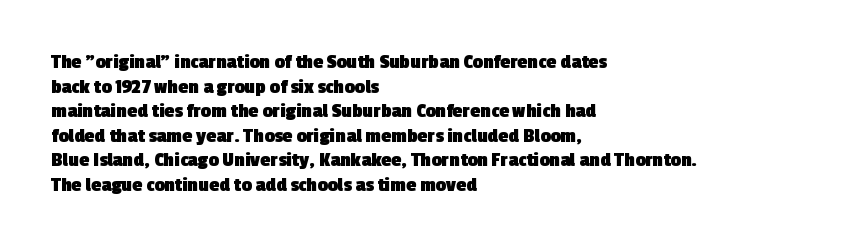
{"bold": "yes", "underline": "no", "align": "left", "line_spacing_ratio": 1.23, "letter_spacing": "normal", "letter_spacing_em": 0.0, "glyph_px": 20}
